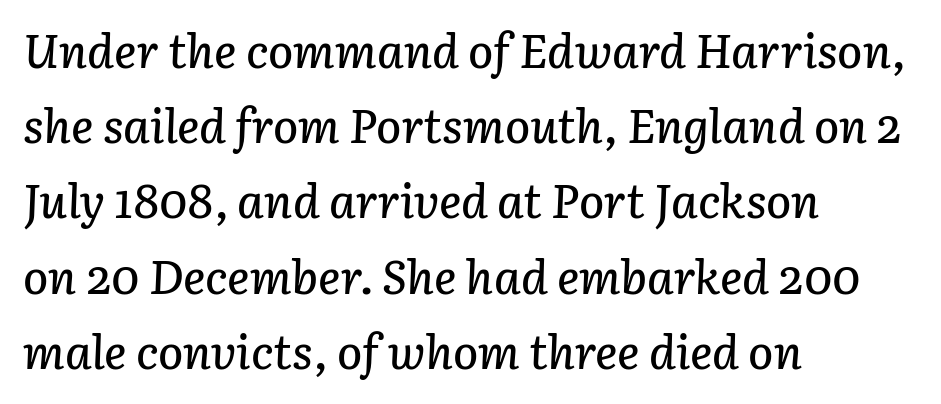
Here the designer chose a conventional face with non-uniform glyph widths. Tall strokes in this sample are angled rather than plumb. Between one letter and the next there's only the usual sliver of space. Horizontal alignment here is leftward, the default for most running prose. Each row of text sits above clean, open space.
